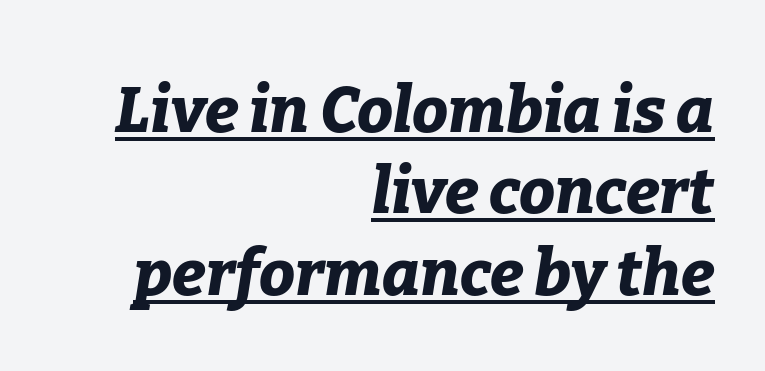
The image shows 64 px bold type, italic (leaning right); set right-aligned, normal line spacing (1.27x), normal letter spacing, underlined; low stroke contrast and a medium x-height.
